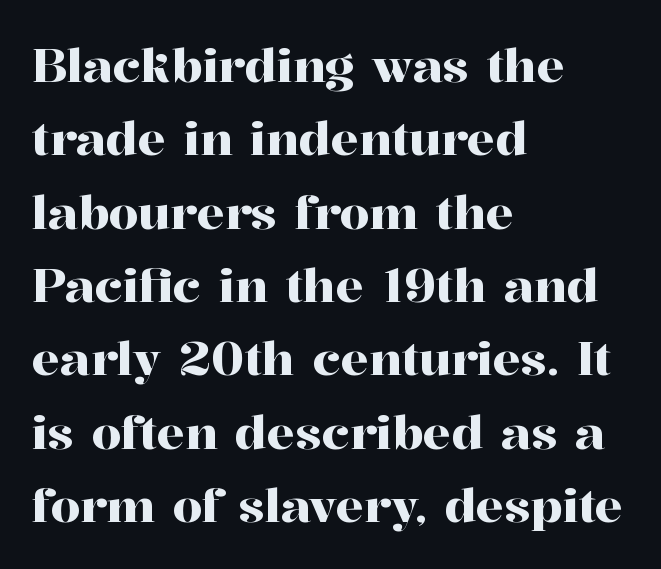
{"serif": "yes", "italic": "no", "width": "normal", "stroke_contrast": "high", "x_height": "medium", "monospaced": "no", "underline": "no", "align": "left", "line_spacing": "normal", "line_spacing_ratio": 1.56, "letter_spacing": "normal", "letter_spacing_em": 0.0, "glyph_px": 47}
